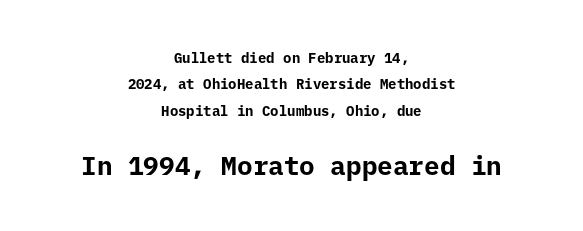
Q: Is the text bold? A: Yes.
Q: Is the text italic (slanted)? A: No, it is upright.
Q: Is the text underlined? A: No.
Q: How is the paragraph aligned? A: Centered.
Q: Is the spacing between letters normal or unusually wide? A: Normal.
Q: Which block of text is set in a larger size, the first (top) or the second (bottom)? A: The second (bottom) one.
